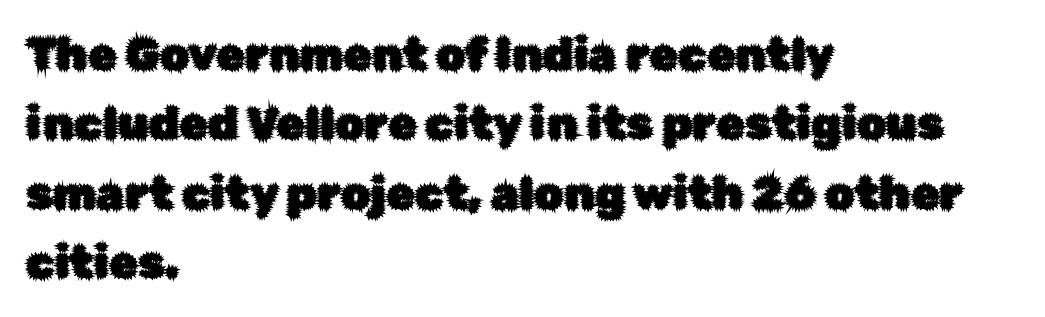
Q: Is the text italic (slanted)? A: No, it is upright.
Q: Is the typeface a serif or a sans-serif typeface? A: Sans-serif.
Q: Is the text underlined? A: No.
Q: How is the paragraph aligned? A: Left-aligned.
Q: Is the spacing between letters normal or unusually wide? A: Normal.
Q: Is the spacing between lines tight, normal or loose? A: Normal.
Q: Width (condensed, normal, or wide)? A: Normal.
Q: Stroke contrast? A: Low.
Q: x-height? A: Medium.
Q: Monospaced? A: No.
